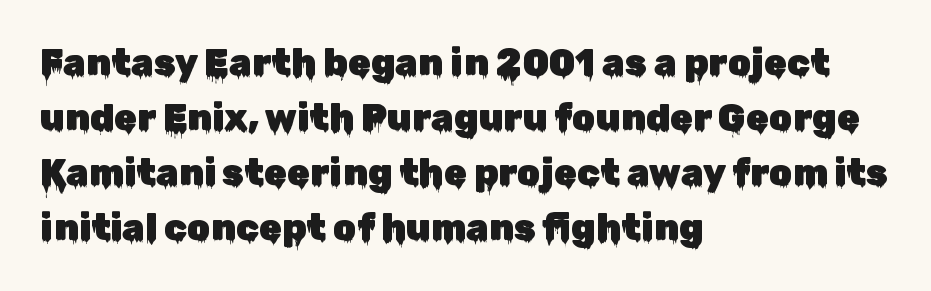
Q: Is the text italic (slanted)? A: No, it is upright.
Q: Is the typeface a serif or a sans-serif typeface? A: Sans-serif.
Q: Is the text underlined? A: No.
Q: How is the paragraph aligned? A: Left-aligned.
Q: Is the spacing between letters normal or unusually wide? A: Normal.
Q: Is the spacing between lines tight, normal or loose? A: Normal.
Q: Width (condensed, normal, or wide)? A: Normal.
Q: Stroke contrast? A: Low.
Q: x-height? A: Medium.
Q: Monospaced? A: No.
